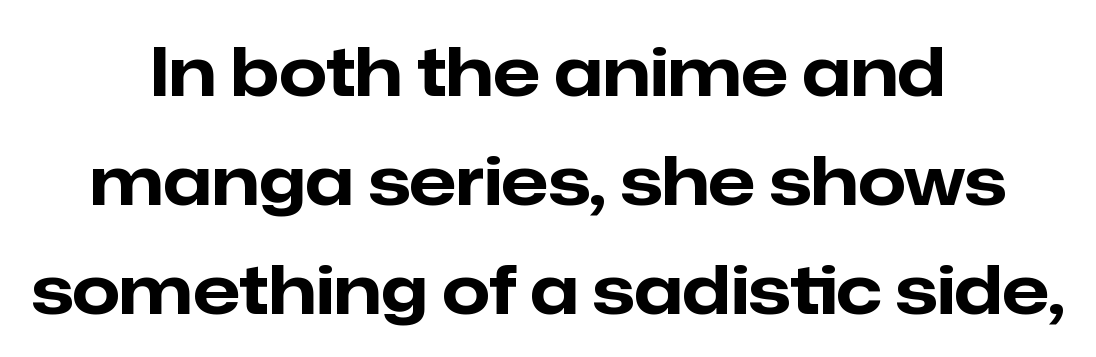
The image shows 68 px bold sans-serif type, upright; set centered, normal line spacing (1.6x), normal letter spacing, not underlined; low stroke contrast and a medium x-height.
